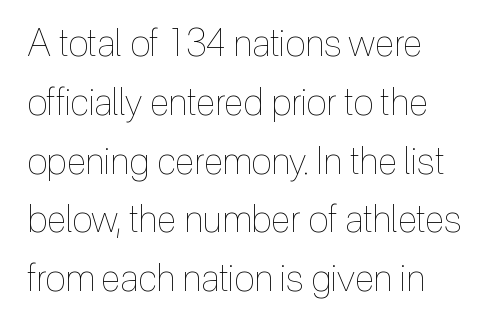
Q: Is the text bold? A: No.
Q: Is the text italic (slanted)? A: No, it is upright.
Q: Is the text underlined? A: No.
Q: How is the paragraph aligned? A: Left-aligned.
Q: Is the spacing between letters normal or unusually wide? A: Normal.
Q: Is the spacing between lines tight, normal or loose? A: Normal.
Q: Width (condensed, normal, or wide)? A: Condensed.
Q: x-height? A: Medium.
Q: Monospaced? A: No.
